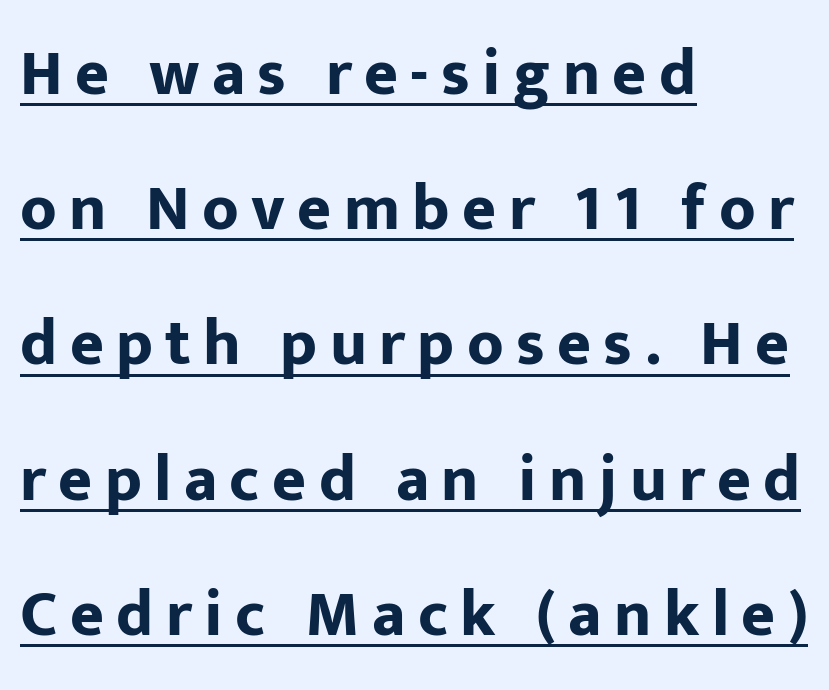
Q: Is the text bold? A: Yes.
Q: Is the text italic (slanted)? A: No, it is upright.
Q: Is the typeface a serif or a sans-serif typeface? A: Sans-serif.
Q: Is the text underlined? A: Yes.
Q: How is the paragraph aligned? A: Left-aligned.
Q: Is the spacing between lines tight, normal or loose? A: Loose.
Q: Width (condensed, normal, or wide)? A: Normal.
Q: Stroke contrast? A: Low.
Q: x-height? A: Medium.
Q: Monospaced? A: No.
